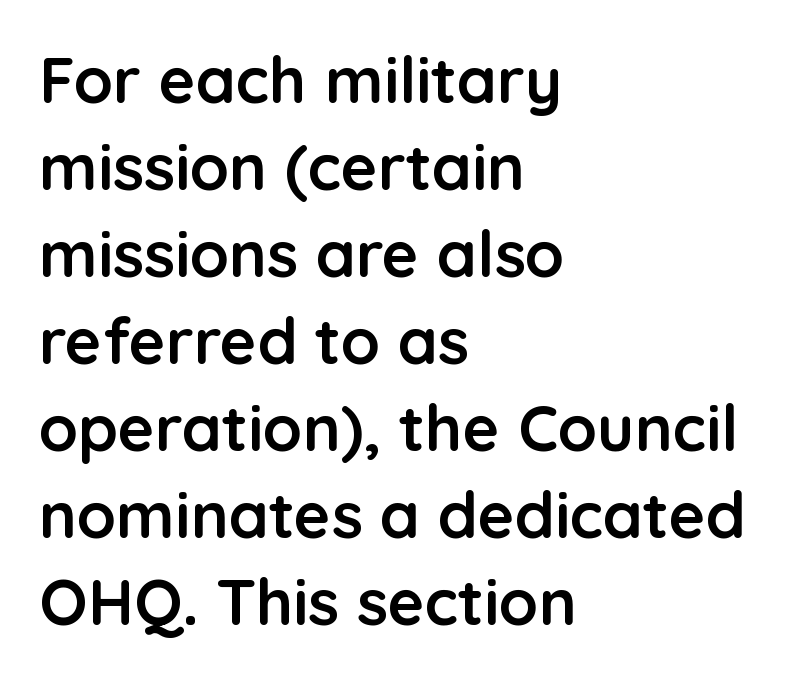
Q: Is the text bold? A: Yes.
Q: Is the text italic (slanted)? A: No, it is upright.
Q: Is the typeface a serif or a sans-serif typeface? A: Sans-serif.
Q: Is the text underlined? A: No.
Q: How is the paragraph aligned? A: Left-aligned.
Q: Is the spacing between letters normal or unusually wide? A: Normal.
Q: Is the spacing between lines tight, normal or loose? A: Normal.
Q: Width (condensed, normal, or wide)? A: Normal.
Q: Stroke contrast? A: Low.
Q: x-height? A: Medium.
Q: Monospaced? A: No.
